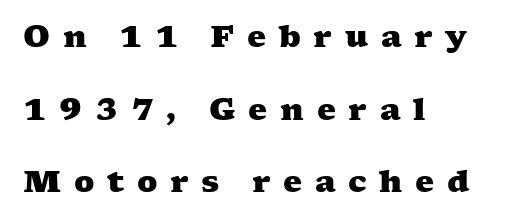
Look at the tracking — it's clearly loosened, letters drifting apart. The rendering uses natural spacing where letterforms have individual widths. The strokes are fattened all the way to bold. To sum up the face: it has serifs. The space between consecutive lines is lavish. The lines in this sample share a left origin and differ only in where they stop.
